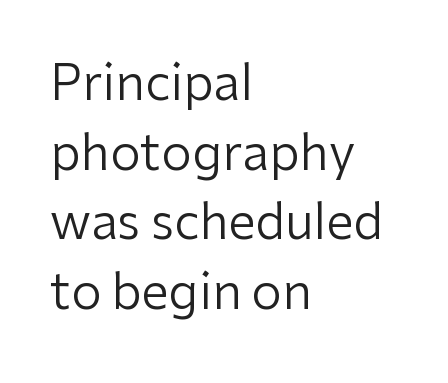
The strokes are not fattened; the text isn't bold. The rows are spaced the way most documents space them. Glyph-to-glyph distance matches everyday printed text. Does the copy run flush right? No — it runs flush left. I'd call this a sans setting — the letters go barefoot. Think of a printed novel: that variable character pitch is what you see here.
